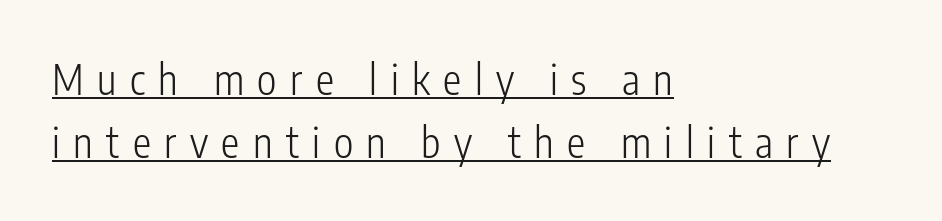
The image shows 41 px light, condensed sans-serif type, upright; set left-aligned, normal line spacing (1.54x), unusually wide letter spacing (+0.33 em), underlined; low stroke contrast and a medium x-height.
